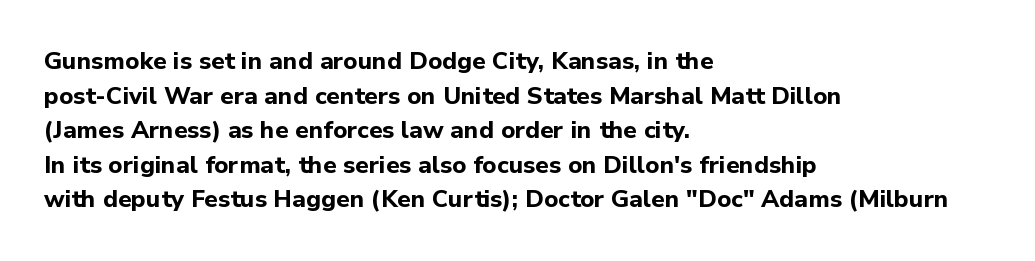
Rule under the text: the space is simply empty. Nothing unusual about the tracking: characters are spaced as the font intends. Leading: standard. This sample uses an upright cut, with every glyph sitting square on the baseline. Set as a true bold cut, around the 700 mark. Line beginnings align vertically; line endings do not.
